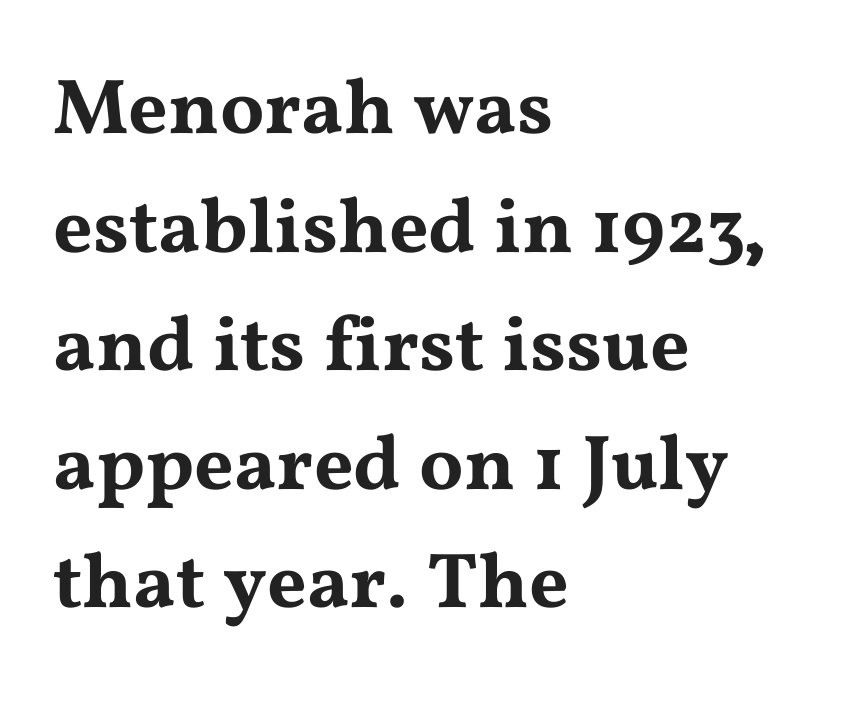
The image shows 78 px wide serif type, upright; set left-aligned, normal line spacing (1.52x), normal letter spacing, not underlined; medium stroke contrast and a medium x-height.
